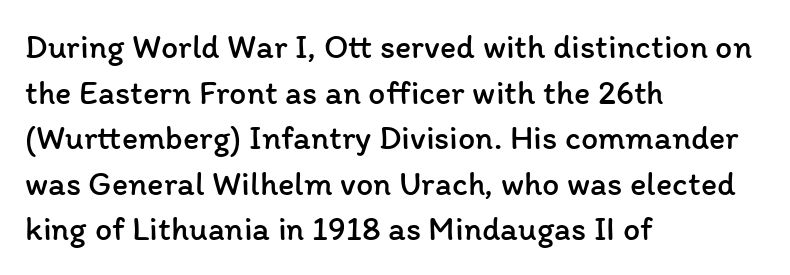
Q: Is the text bold? A: No.
Q: Is the text italic (slanted)? A: No, it is upright.
Q: Is the text underlined? A: No.
Q: How is the paragraph aligned? A: Left-aligned.
Q: Is the spacing between letters normal or unusually wide? A: Normal.
Q: Is the spacing between lines tight, normal or loose? A: Normal.
Q: Width (condensed, normal, or wide)? A: Normal.
Q: Stroke contrast? A: Low.
Q: x-height? A: Medium.
Q: Monospaced? A: No.
